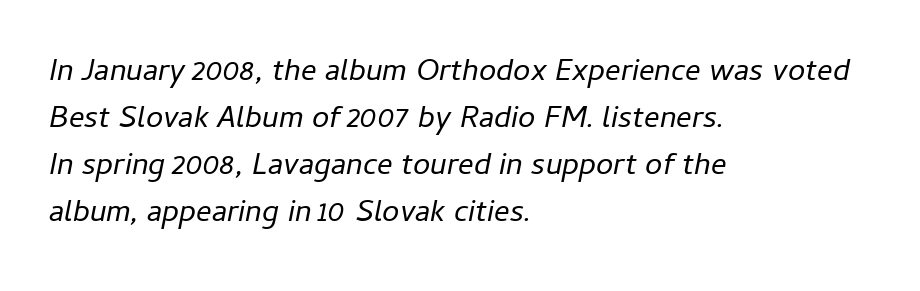
Q: Is the text bold? A: No.
Q: Is the text italic (slanted)? A: Yes, it leans right by about 11 degrees.
Q: Is the text underlined? A: No.
Q: How is the paragraph aligned? A: Left-aligned.
Q: Is the spacing between letters normal or unusually wide? A: Normal.
Q: Is the spacing between lines tight, normal or loose? A: Normal.
Q: Width (condensed, normal, or wide)? A: Normal.
Q: Stroke contrast? A: Low.
Q: x-height? A: Medium.
Q: Monospaced? A: No.
